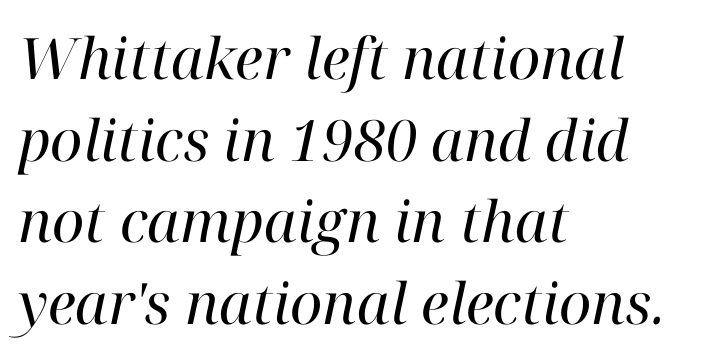
In terms of letterform style, serifs are clearly present. Every character sits at an angle, as italics do. Caption: face not bold, strokes unweighted. The typesetter chose a ragged-right arrangement here. This sample has the flowing, uneven cadence of proportional lettering.
